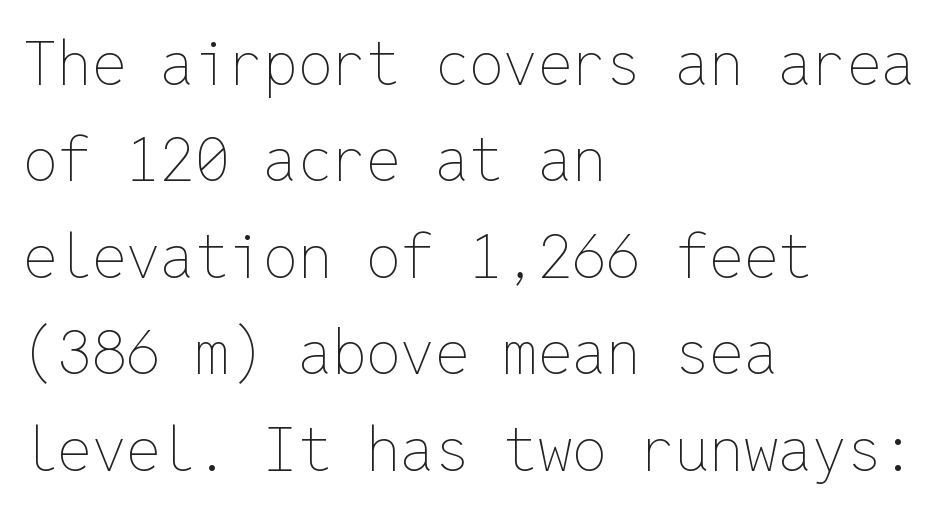
The rendering uses typewriter-style spacing with identical character cells. Do the letters lean? They stand straight. Only glyphs here, with clear space below each row. If you measured baseline to baseline, you'd find a middling distance. Words appear dense and cohesive because spacing is normal.
